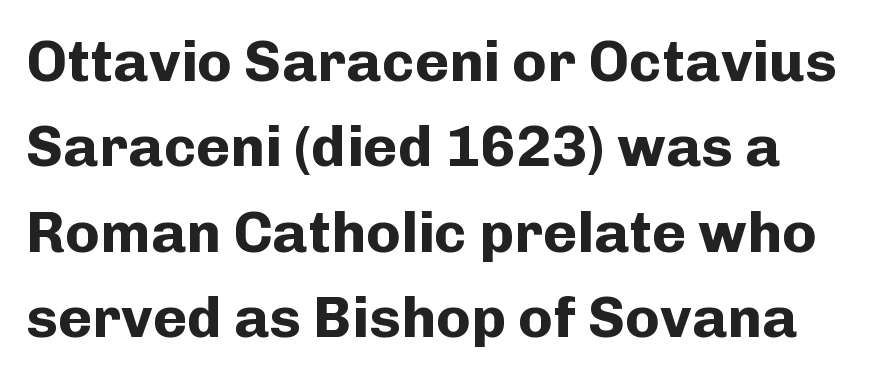
Q: Is the text bold? A: Yes.
Q: Is the text italic (slanted)? A: No, it is upright.
Q: Is the typeface a serif or a sans-serif typeface? A: Sans-serif.
Q: Is the text underlined? A: No.
Q: Is the spacing between letters normal or unusually wide? A: Normal.
Q: Is the spacing between lines tight, normal or loose? A: Normal.
Q: Width (condensed, normal, or wide)? A: Normal.
Q: Stroke contrast? A: Low.
Q: x-height? A: Medium.
Q: Monospaced? A: No.
